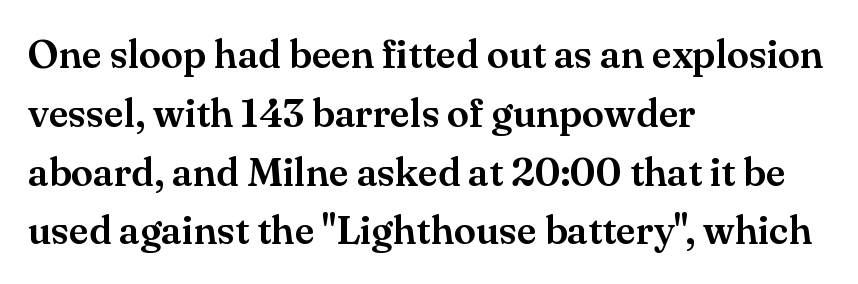
{"serif": "yes", "italic": "no", "width": "normal", "stroke_contrast": "medium", "x_height": "small", "monospaced": "no", "underline": "no", "align": "left", "line_spacing": "normal", "line_spacing_ratio": 1.47, "letter_spacing": "normal", "letter_spacing_em": 0.0, "glyph_px": 40}
